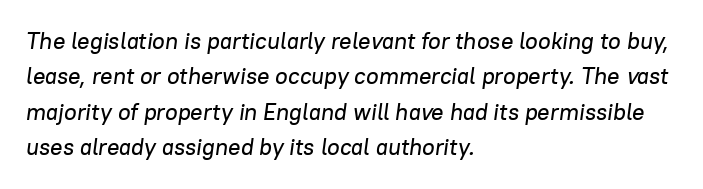
{"italic": "yes", "lean": "right", "slant_degrees": 8, "underline": "no", "align": "left", "line_spacing": "normal", "line_spacing_ratio": 1.54, "letter_spacing": "normal", "letter_spacing_em": 0.0, "glyph_px": 23}
